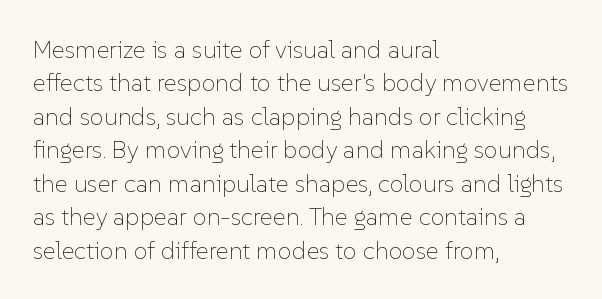
Notice how the stems are strictly vertical — no italics here. Clear beneath every line of the passage. Compared with typical paragraphs, the rows here are spaced about the same. The letters look calm and open, with moderate or lighter stems. Spacing between characters is what you'd get straight out of the box.
